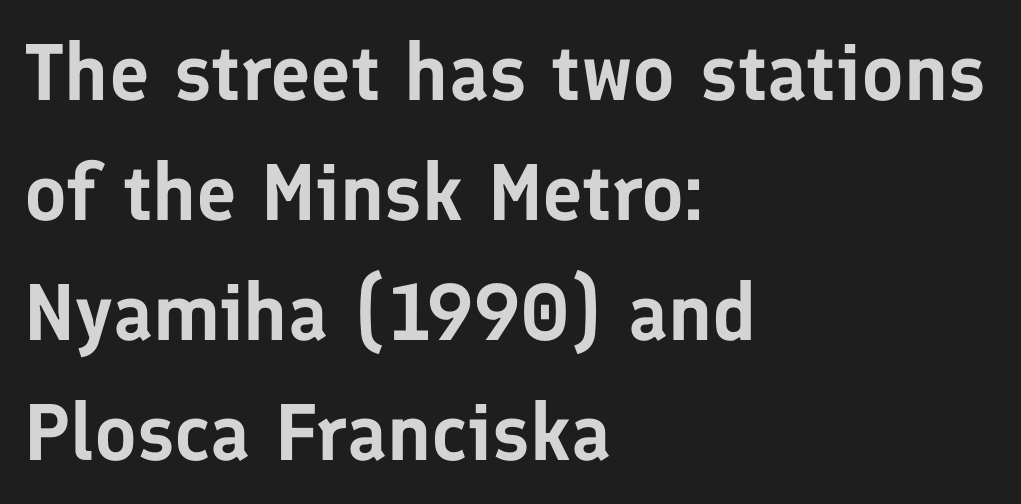
Q: Is the text italic (slanted)? A: No, it is upright.
Q: Is the typeface a serif or a sans-serif typeface? A: Sans-serif.
Q: Is the text underlined? A: No.
Q: How is the paragraph aligned? A: Left-aligned.
Q: Is the spacing between letters normal or unusually wide? A: Normal.
Q: Is the spacing between lines tight, normal or loose? A: Normal.
Q: Width (condensed, normal, or wide)? A: Normal.
Q: Stroke contrast? A: Low.
Q: x-height? A: Medium.
Q: Monospaced? A: No.
